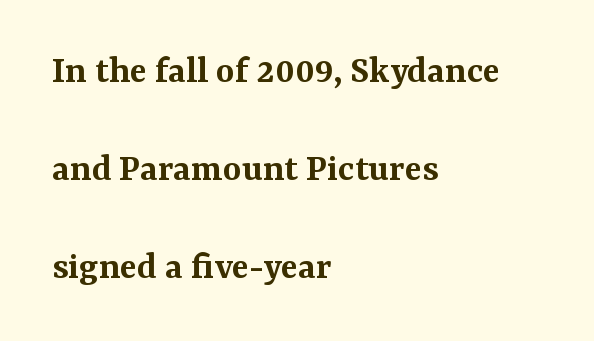
Q: Is the text bold? A: Semi-bold.
Q: Is the text italic (slanted)? A: No, it is upright.
Q: Is the typeface a serif or a sans-serif typeface? A: Serif.
Q: Is the text underlined? A: No.
Q: How is the paragraph aligned? A: Left-aligned.
Q: Is the spacing between letters normal or unusually wide? A: Normal.
Q: Is the spacing between lines tight, normal or loose? A: Loose.
Q: Width (condensed, normal, or wide)? A: Normal.
Q: Stroke contrast? A: Medium.
Q: x-height? A: Medium.
Q: Monospaced? A: No.
